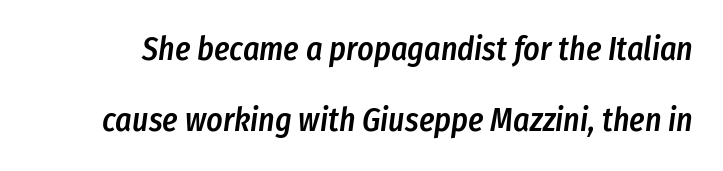
The image shows 32 px semibold, condensed type, italic (leaning right); set loose line spacing (2.22x), normal letter spacing, not underlined; low stroke contrast and a medium x-height.
